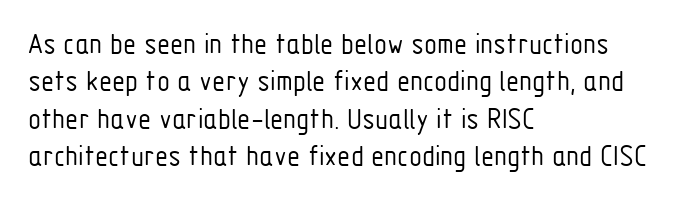
The image shows 30 px light, condensed sans-serif type, upright; set left-aligned, normal line spacing (1.25x), normal letter spacing, not underlined; low stroke contrast and a medium x-height.
